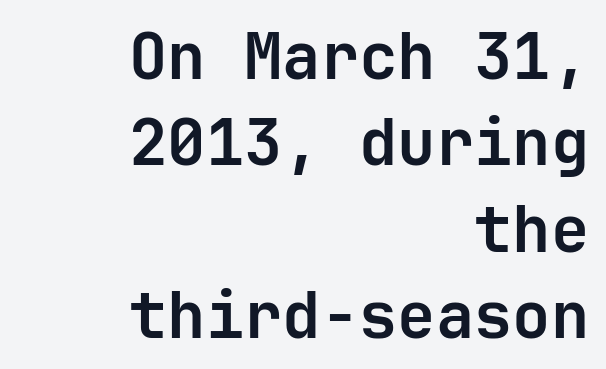
The image shows 64 px semibold sans-serif type, upright; set right-aligned, normal line spacing (1.35x), normal letter spacing, not underlined; low stroke contrast and a medium x-height.
